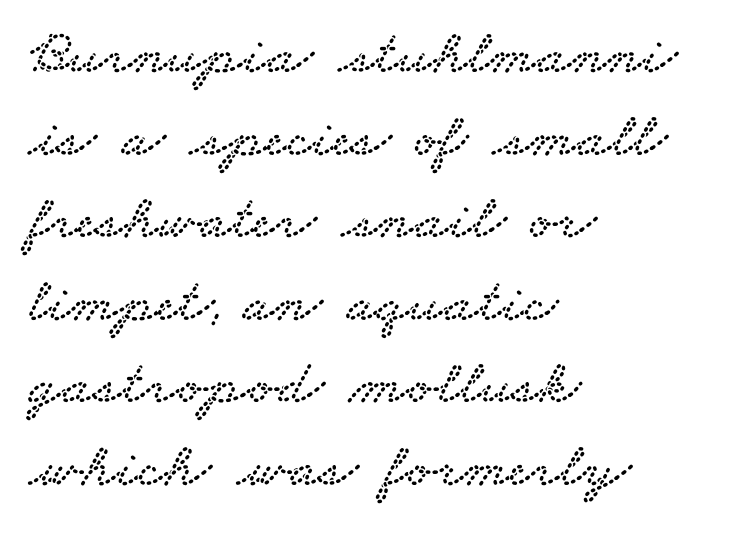
Q: Is the typeface a serif or a sans-serif typeface? A: Serif.
Q: Is the text underlined? A: No.
Q: How is the paragraph aligned? A: Left-aligned.
Q: Is the spacing between letters normal or unusually wide? A: Normal.
Q: Is the spacing between lines tight, normal or loose? A: Normal.
Q: Width (condensed, normal, or wide)? A: Wide.
Q: Stroke contrast? A: Low.
Q: x-height? A: Small.
Q: Monospaced? A: No.
